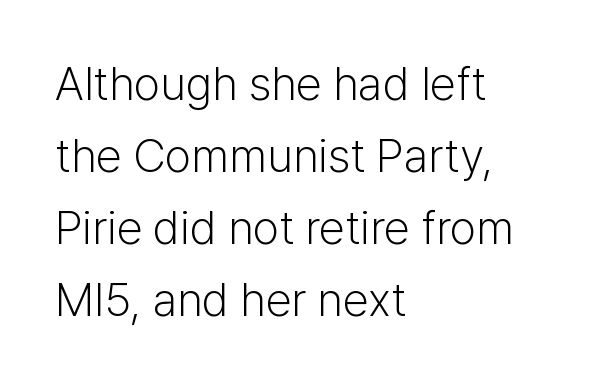
The face looks like a standard text weight, possibly lighter. The passage shown is typed in a proportional face where columns would drift. The space directly below the letters is spotless. Short and long lines alike share a common starting point at left. The space between consecutive lines is moderate.
